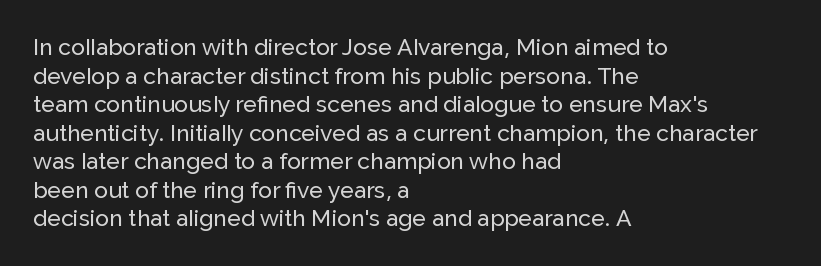
{"italic": "no", "underline": "no", "align": "left", "line_spacing_ratio": 1.24, "letter_spacing": "normal", "letter_spacing_em": 0.0, "glyph_px": 23}
